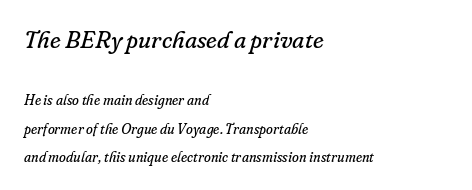
The image shows 24 px text type, italic (leaning right); set left-aligned, loose line spacing (2.01x), normal letter spacing, not underlined; the first (top) block is 1.71x larger.
